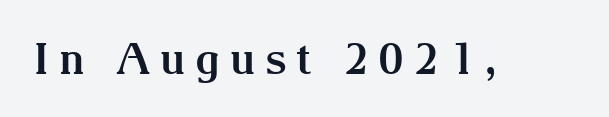
Q: Is the text bold? A: Yes.
Q: Is the text italic (slanted)? A: No, it is upright.
Q: Is the typeface a serif or a sans-serif typeface? A: Serif.
Q: Is the text underlined? A: No.
Q: Is the spacing between letters normal or unusually wide? A: Unusually wide.
Q: Width (condensed, normal, or wide)? A: Normal.
Q: Stroke contrast? A: Medium.
Q: x-height? A: Medium.
Q: Monospaced? A: No.
